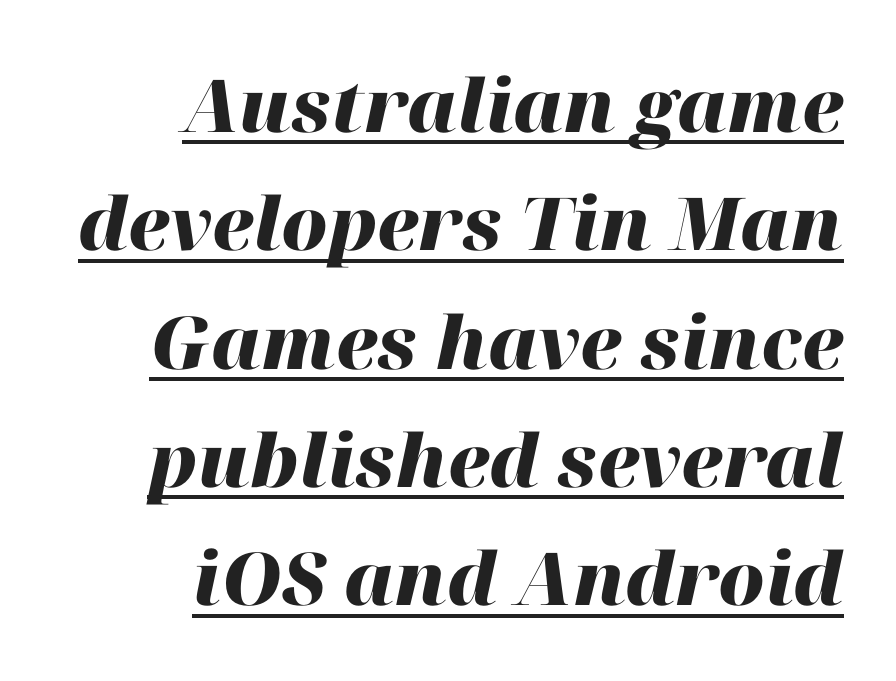
As a designer I'd log this as weight 700, bold. Students, note that the glyphs here touch the page at normal intervals. Normally led — the rows are evenly, conventionally spaced. The compositor pushed each line to the right boundary. This sample uses an oblique cut, with every glyph tilted off the vertical. Each letter keeps its own natural width here, so spacing adapts to shape.
